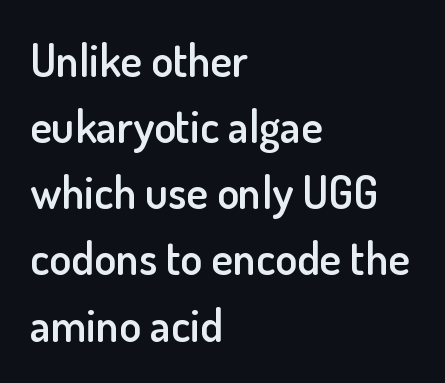
Q: Is the text bold? A: Semi-bold.
Q: Is the text italic (slanted)? A: No, it is upright.
Q: Is the typeface a serif or a sans-serif typeface? A: Sans-serif.
Q: Is the text underlined? A: No.
Q: How is the paragraph aligned? A: Left-aligned.
Q: Is the spacing between letters normal or unusually wide? A: Normal.
Q: Is the spacing between lines tight, normal or loose? A: Normal.
Q: Width (condensed, normal, or wide)? A: Normal.
Q: Stroke contrast? A: Low.
Q: x-height? A: Small.
Q: Monospaced? A: No.
